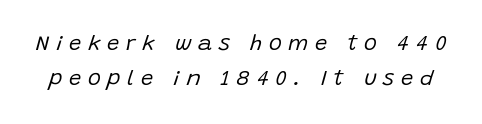
Q: Is the text bold? A: No.
Q: Is the text italic (slanted)? A: Yes, it leans right by about 15 degrees.
Q: Is the text underlined? A: No.
Q: Is the spacing between letters normal or unusually wide? A: Unusually wide.
Q: Is the spacing between lines tight, normal or loose? A: Normal.
